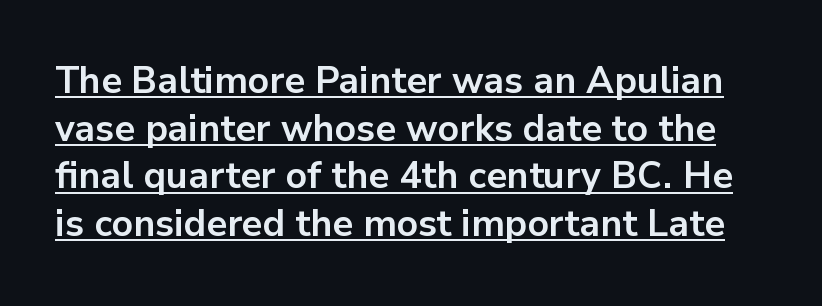
The designer left line spacing at the default. Typesetter's note: full bold, strokes at maximum text heaviness. The letters stand upright; this is a roman face. Serifs: no, the terminals of the letterforms are clean. Spacing verdict: proportional, widths tailored to each character.
